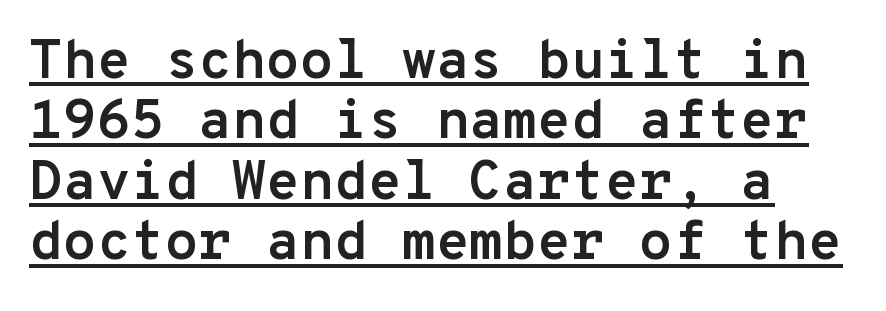
{"serif": "no", "italic": "no", "bold": "yes", "weight": "semibold", "width": "normal", "stroke_contrast": "low", "x_height": "medium", "monospaced": "yes", "underline": "yes", "line_spacing": "tight", "line_spacing_ratio": 1.1, "letter_spacing": "normal", "letter_spacing_em": 0.0, "glyph_px": 55}
